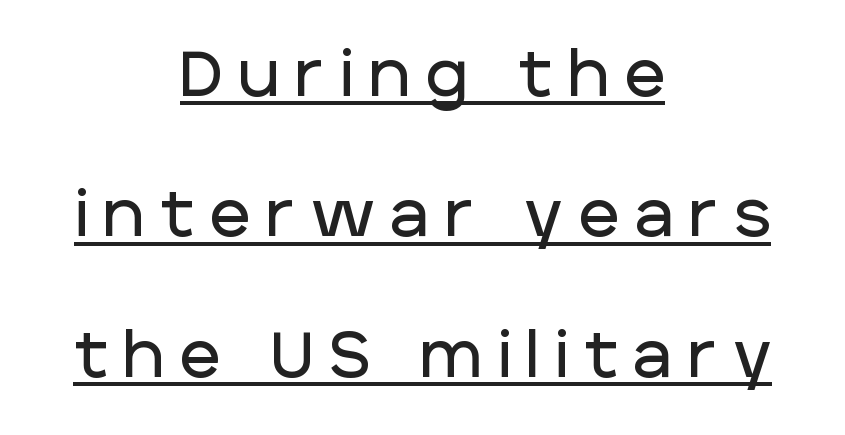
Q: Is the text italic (slanted)? A: No, it is upright.
Q: Is the typeface a serif or a sans-serif typeface? A: Sans-serif.
Q: Is the text underlined? A: Yes.
Q: How is the paragraph aligned? A: Centered.
Q: Is the spacing between letters normal or unusually wide? A: Unusually wide.
Q: Is the spacing between lines tight, normal or loose? A: Loose.
Q: Width (condensed, normal, or wide)? A: Normal.
Q: Stroke contrast? A: Low.
Q: x-height? A: Large.
Q: Monospaced? A: No.
